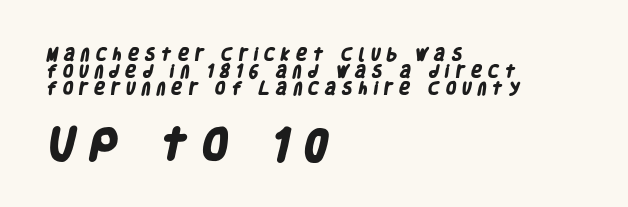
Q: Is the text bold? A: Yes.
Q: Is the typeface a serif or a sans-serif typeface? A: Sans-serif.
Q: Is the text underlined? A: No.
Q: How is the paragraph aligned? A: Left-aligned.
Q: Is the spacing between letters normal or unusually wide? A: Unusually wide.
Q: Which block of text is set in a larger size, the first (top) or the second (bottom)? A: The second (bottom) one.
Q: Width (condensed, normal, or wide)? A: Condensed.
Q: Stroke contrast? A: Low.
Q: x-height? A: Large.
Q: Monospaced? A: No.
